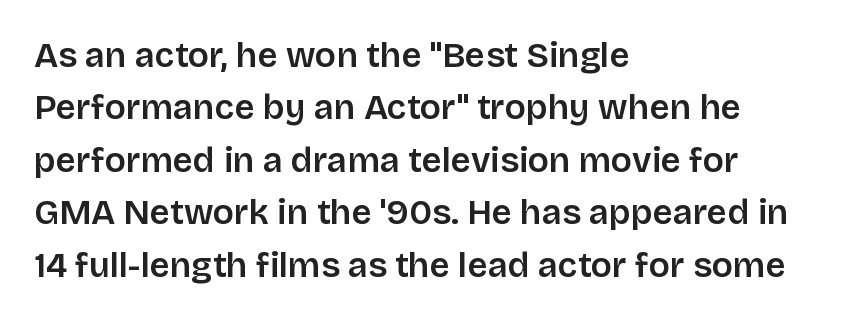
Q: Is the text bold? A: Semi-bold.
Q: Is the text italic (slanted)? A: No, it is upright.
Q: Is the typeface a serif or a sans-serif typeface? A: Sans-serif.
Q: Is the text underlined? A: No.
Q: How is the paragraph aligned? A: Left-aligned.
Q: Is the spacing between letters normal or unusually wide? A: Normal.
Q: Is the spacing between lines tight, normal or loose? A: Normal.
Q: Width (condensed, normal, or wide)? A: Normal.
Q: Stroke contrast? A: Low.
Q: x-height? A: Large.
Q: Monospaced? A: No.
